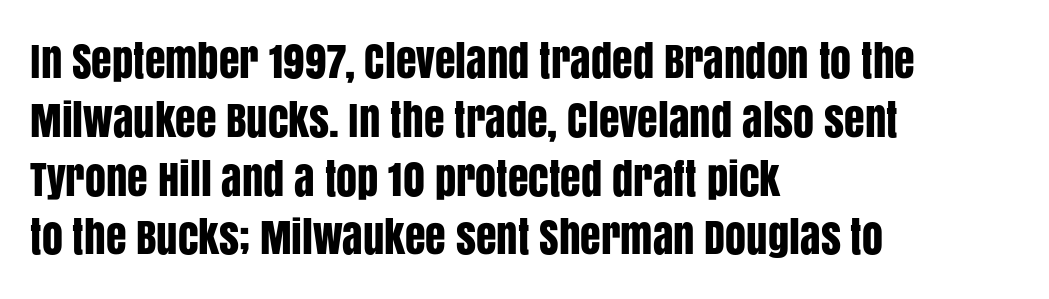
Q: Is the text italic (slanted)? A: No, it is upright.
Q: Is the typeface a serif or a sans-serif typeface? A: Sans-serif.
Q: Is the text underlined? A: No.
Q: How is the paragraph aligned? A: Left-aligned.
Q: Is the spacing between letters normal or unusually wide? A: Normal.
Q: Is the spacing between lines tight, normal or loose? A: Normal.
Q: Width (condensed, normal, or wide)? A: Condensed.
Q: Stroke contrast? A: Low.
Q: x-height? A: Large.
Q: Monospaced? A: No.
